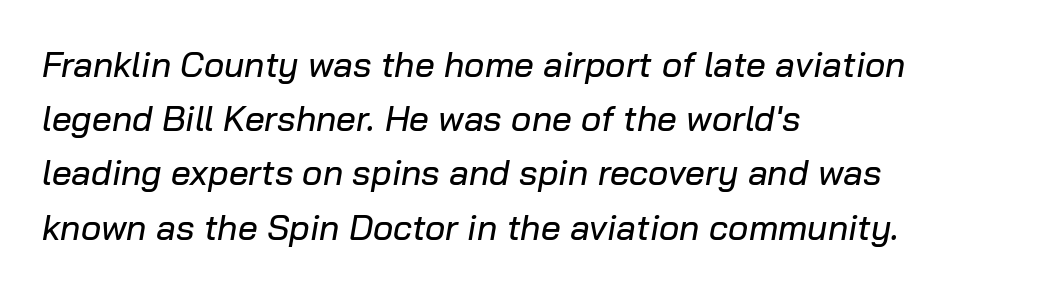
{"italic": "yes", "lean": "right", "slant_degrees": 10, "width": "normal", "stroke_contrast": "low", "x_height": "medium", "monospaced": "no", "underline": "no", "align": "left", "line_spacing": "normal", "line_spacing_ratio": 1.55, "letter_spacing": "normal", "letter_spacing_em": 0.0, "glyph_px": 35}
